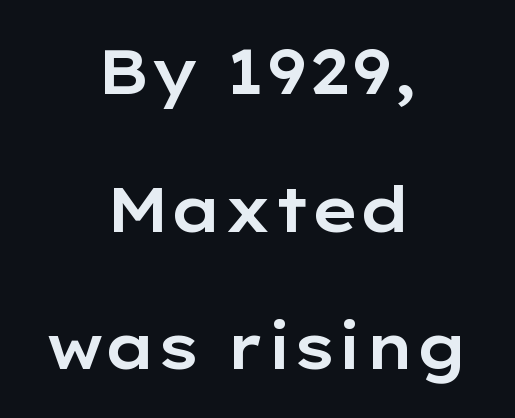
Posture: upright roman. Characters follow at the spacing the type designer built in. Notice how the passage keeps no hard edge, just a central spine. Does the type have serifs? No, each stem ends abruptly. Here the designer chose a conventional face with non-uniform glyph widths. Does the leading feel generous? Absolutely, it's lavish.
